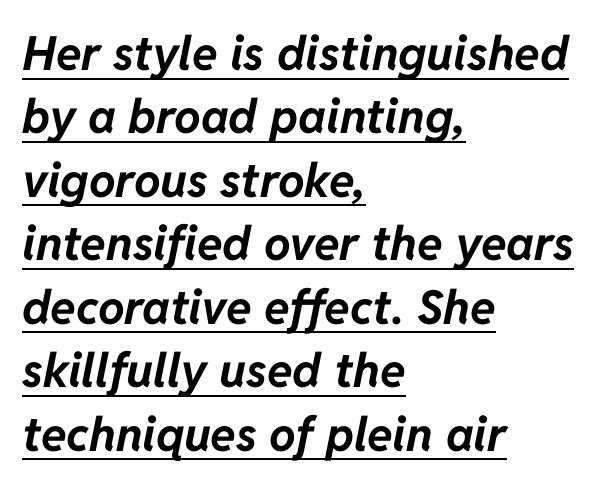
This rendering leaves character spacing at its baseline value. Each letter keeps its own natural width here, so spacing adapts to shape. Regarding leading, the lines here are spaced in the standard way. The glyphs look as if they've been sheared to an angle.
